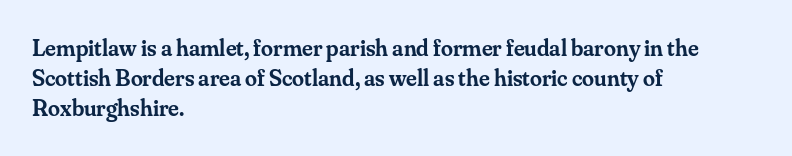
{"italic": "no", "bold": "semi", "underline": "no", "align": "left", "line_spacing": "normal", "line_spacing_ratio": 1.26, "letter_spacing": "normal", "letter_spacing_em": 0.0, "glyph_px": 24}
